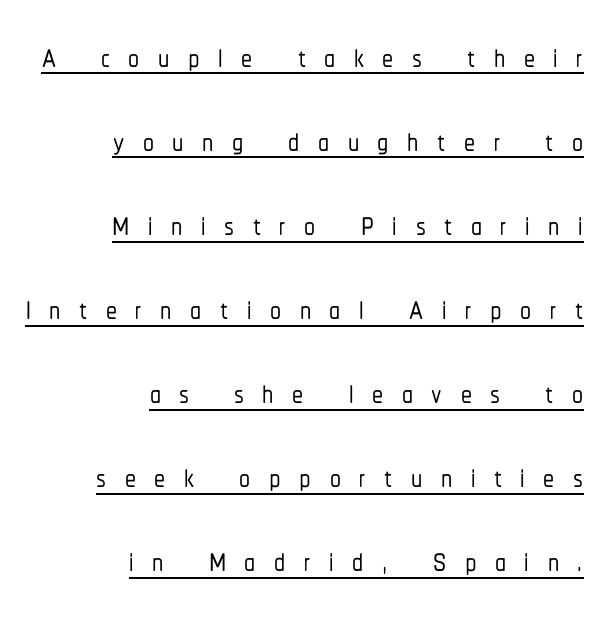
Q: Is the text italic (slanted)? A: No, it is upright.
Q: Is the typeface a serif or a sans-serif typeface? A: Sans-serif.
Q: Is the text underlined? A: Yes.
Q: How is the paragraph aligned? A: Right-aligned.
Q: Is the spacing between letters normal or unusually wide? A: Unusually wide.
Q: Is the spacing between lines tight, normal or loose? A: Loose.
Q: Width (condensed, normal, or wide)? A: Condensed.
Q: Stroke contrast? A: Low.
Q: x-height? A: Medium.
Q: Monospaced? A: No.
